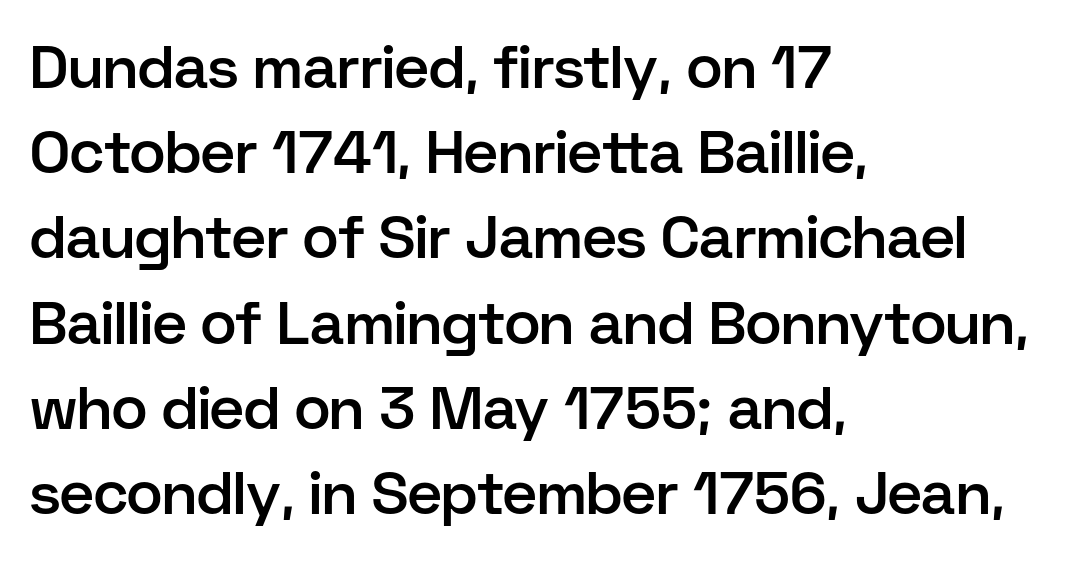
The image shows 60 px semibold sans-serif type, upright; set left-aligned, normal line spacing (1.42x), normal letter spacing, not underlined; low stroke contrast and a medium x-height.
